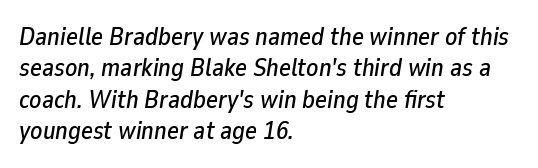
The image shows 25 px text type, italic (leaning right); set left-aligned, normal line spacing (1.26x), normal letter spacing, not underlined.
